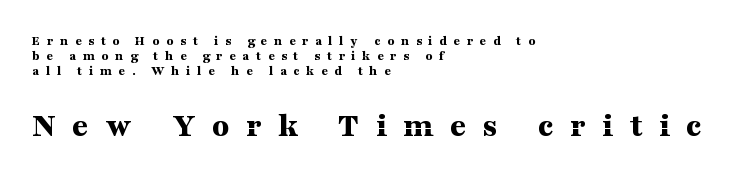
The image shows 35 px bold, wide serif type, upright; set left-aligned, tight line spacing (1.08x), unusually wide letter spacing (+0.48 em), not underlined; the second (bottom) block is 2.5x larger; medium stroke contrast and a medium x-height.
